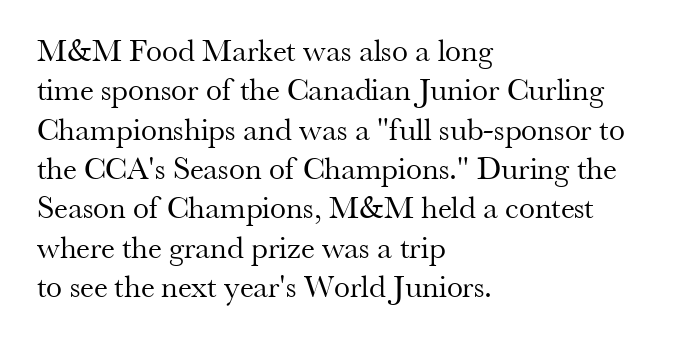
{"serif": "yes", "italic": "no", "bold": "no", "weight": "regular", "width": "normal", "stroke_contrast": "medium", "x_height": "small", "monospaced": "no", "underline": "no", "align": "left", "line_spacing_ratio": 1.23, "letter_spacing": "normal", "letter_spacing_em": 0.0, "glyph_px": 32}
